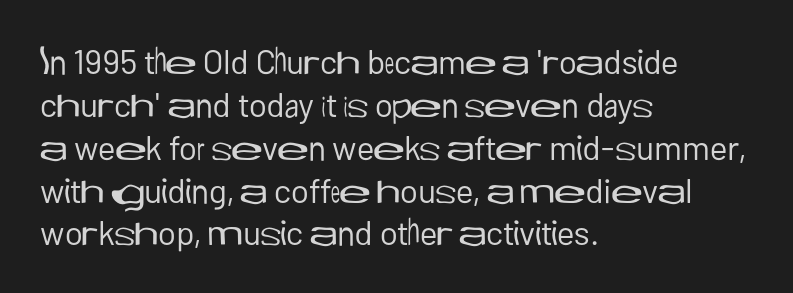
The letters advance in unequal steps, a hallmark of proportional type. Descender tails drop into unmarked territory. Leading matches the norm, producing a regular column. The lines are quadded left. The tracking reads as untouched default to a designer's eye. Are there feet on the stems? There aren't — it's a sans.
